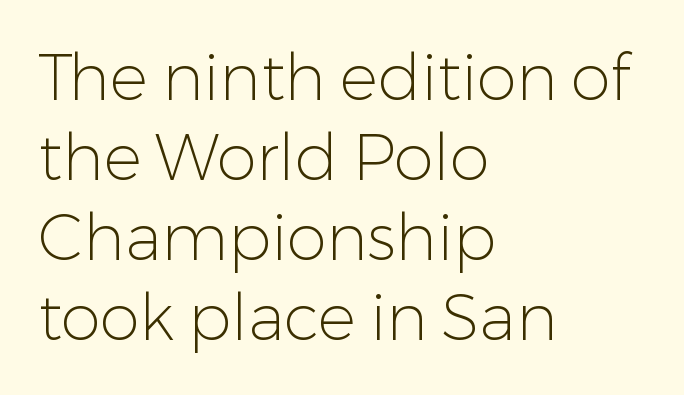
{"serif": "no", "italic": "no", "bold": "no", "weight": "light", "width": "normal", "stroke_contrast": "low", "x_height": "medium", "monospaced": "no", "underline": "no", "align": "left", "line_spacing": "normal", "line_spacing_ratio": 1.25, "letter_spacing": "normal", "letter_spacing_em": 0.0, "glyph_px": 64}
